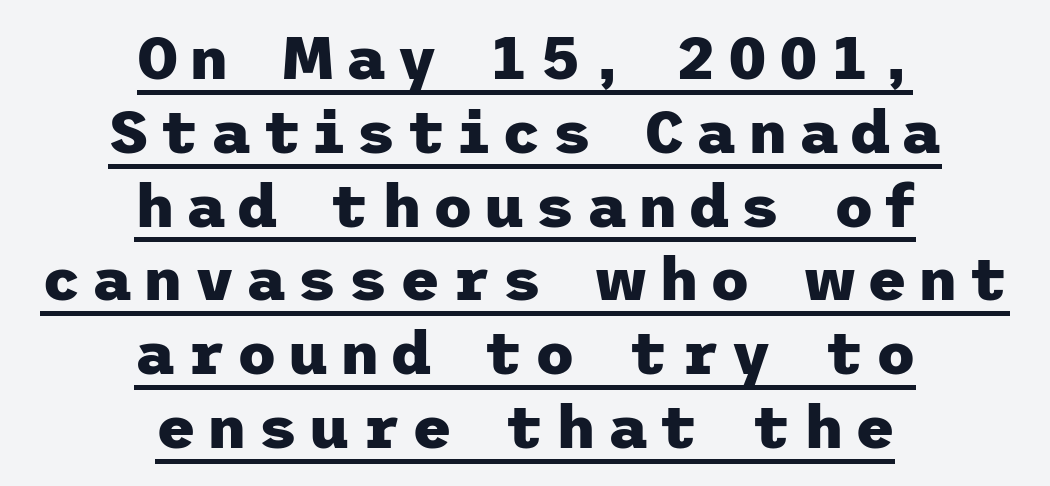
Every stem runs plumb, perpendicular to the baseline. Every letter is thick-stroked: bold, no question. The specimen includes a rule beneath the text block's lines. This rendering uses center alignment, leaving both contours irregular but symmetric. You can tell from the bare stems that sans-serif type was used.
